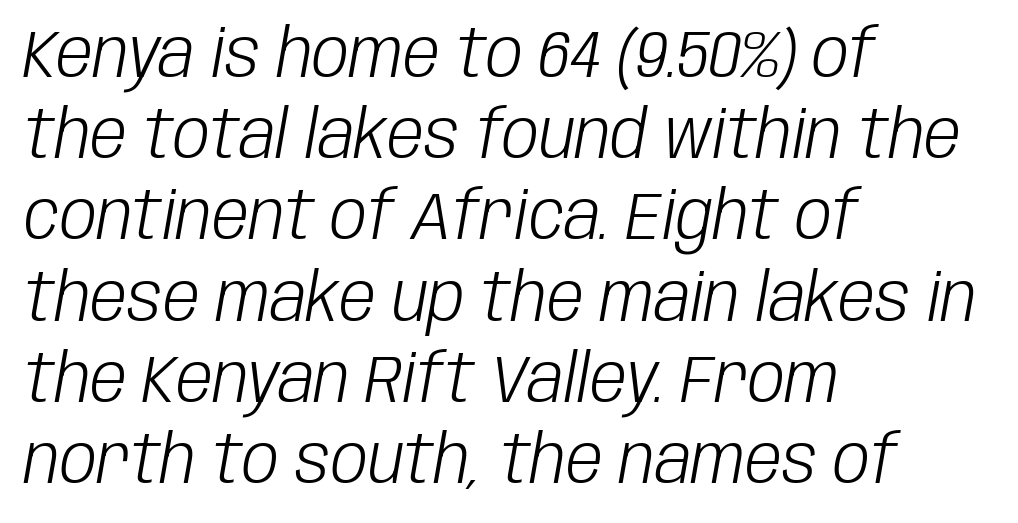
{"italic": "yes", "lean": "right", "slant_degrees": 10, "bold": "no", "weight": "light", "width": "condensed", "stroke_contrast": "low", "x_height": "large", "monospaced": "no", "underline": "no", "align": "left", "line_spacing_ratio": 1.23, "letter_spacing": "normal", "letter_spacing_em": 0.0, "glyph_px": 66}
